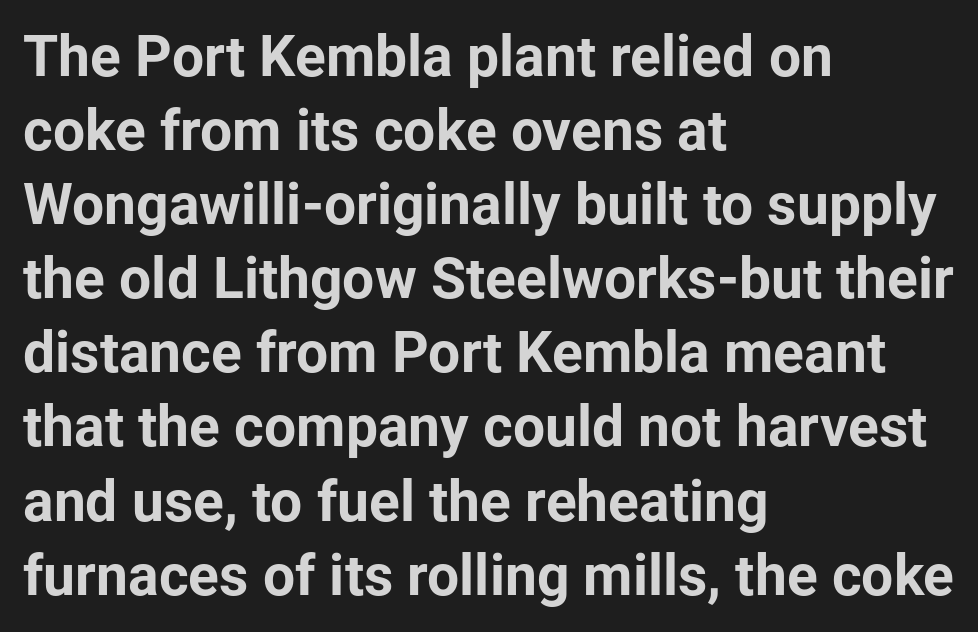
The image shows 57 px bold sans-serif type, upright; set left-aligned, normal line spacing (1.3x), normal letter spacing, not underlined; low stroke contrast and a medium x-height.
